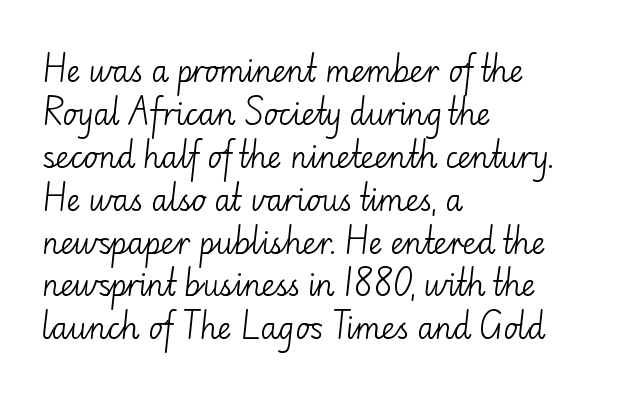
Q: Is the text bold? A: No.
Q: Is the text italic (slanted)? A: Yes.
Q: Is the typeface a serif or a sans-serif typeface? A: Sans-serif.
Q: Is the text underlined? A: No.
Q: How is the paragraph aligned? A: Left-aligned.
Q: Is the spacing between letters normal or unusually wide? A: Normal.
Q: Is the spacing between lines tight, normal or loose? A: Normal.
Q: Width (condensed, normal, or wide)? A: Normal.
Q: Stroke contrast? A: Low.
Q: x-height? A: Small.
Q: Monospaced? A: No.
